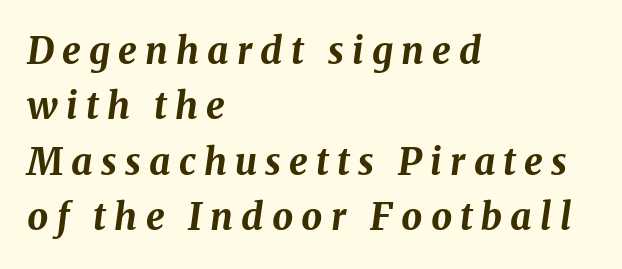
{"italic": "yes", "lean": "right", "slant_degrees": 8, "bold": "yes", "weight": "bold", "width": "normal", "stroke_contrast": "medium", "x_height": "medium", "monospaced": "no", "underline": "no", "align": "left", "line_spacing": "normal", "line_spacing_ratio": 1.5, "letter_spacing": "wide", "letter_spacing_em": 0.22, "glyph_px": 37}
